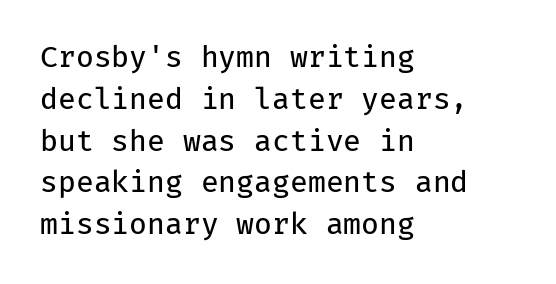
The font's upright variant was chosen for this text. Between one letter and the next there's only the usual sliver of space. No chunkiness to these letters — they're not bold. One glance says typical: line gaps are just what's usual. These lines are rendered in a fixed-pitch font. Font category for this specimen: sans-serif.
